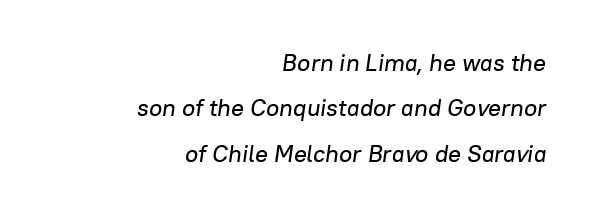
Q: Is the text italic (slanted)? A: Yes, it leans right by about 8 degrees.
Q: Is the text underlined? A: No.
Q: How is the paragraph aligned? A: Right-aligned.
Q: Is the spacing between letters normal or unusually wide? A: Normal.
